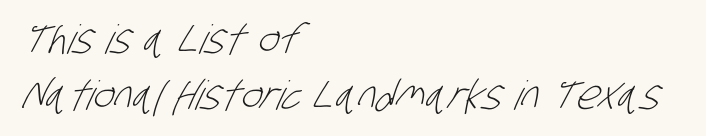
{"serif": "no", "bold": "no", "weight": "light", "width": "condensed", "stroke_contrast": "low", "x_height": "large", "monospaced": "no", "underline": "no", "align": "left", "line_spacing": "normal", "line_spacing_ratio": 1.4, "letter_spacing": "normal", "letter_spacing_em": 0.0, "glyph_px": 40}
